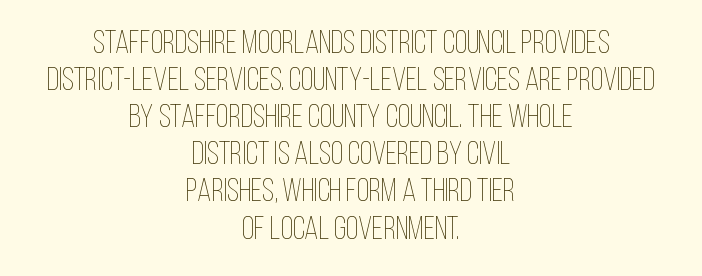
The image shows 32 px thin, condensed type, upright; set centered, line spacing 1.16x, normal letter spacing, not underlined; low stroke contrast and a large x-height.
